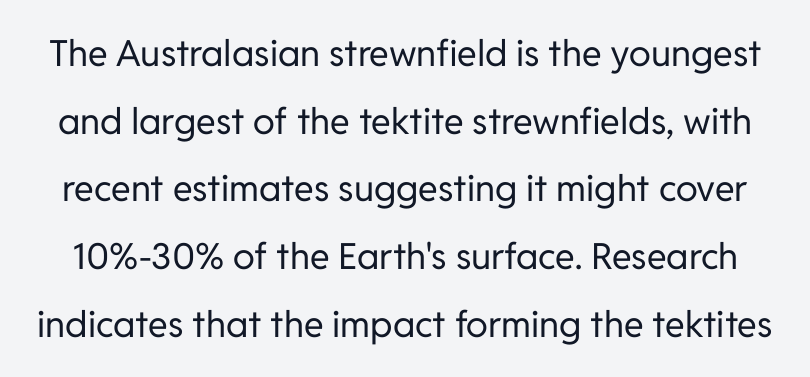
{"serif": "no", "italic": "no", "bold": "no", "weight": "regular", "width": "normal", "stroke_contrast": "low", "x_height": "medium", "monospaced": "no", "underline": "no", "line_spacing_ratio": 1.88, "letter_spacing": "normal", "letter_spacing_em": 0.0, "glyph_px": 36}
